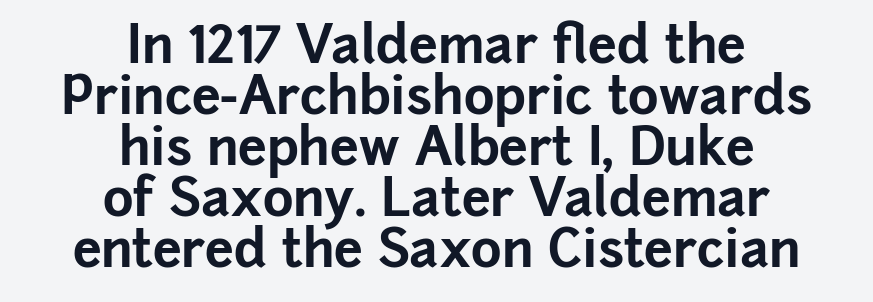
The image shows 52 px bold sans-serif type, upright; set centered, tight line spacing (0.98x), normal letter spacing, not underlined; low stroke contrast and a medium x-height.
